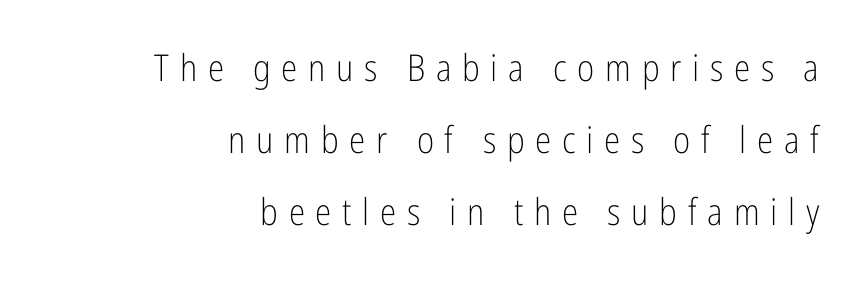
Q: Is the text bold? A: No.
Q: Is the text italic (slanted)? A: No, it is upright.
Q: Is the typeface a serif or a sans-serif typeface? A: Sans-serif.
Q: Is the text underlined? A: No.
Q: How is the paragraph aligned? A: Right-aligned.
Q: Is the spacing between letters normal or unusually wide? A: Unusually wide.
Q: Is the spacing between lines tight, normal or loose? A: Loose.
Q: Width (condensed, normal, or wide)? A: Condensed.
Q: Stroke contrast? A: Low.
Q: x-height? A: Medium.
Q: Monospaced? A: No.
